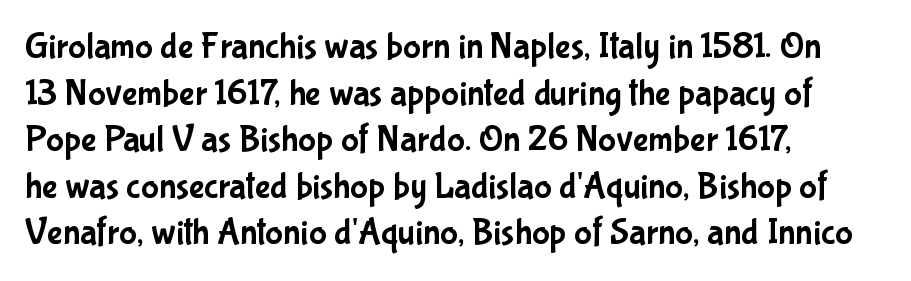
The image shows 37 px condensed sans-serif type, upright; set left-aligned, normal line spacing (1.26x), normal letter spacing, not underlined; low stroke contrast and a medium x-height.
